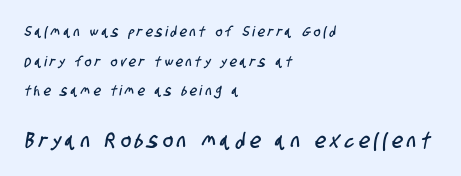
In CSS terms this would be text-align: left. The rendering uses a large line-height, opening up the rows. Look at the tracking — it's clearly loosened, letters drifting apart. The passage shown begins with its smaller block and ends with its larger one. Check under the words: just untouched page.
